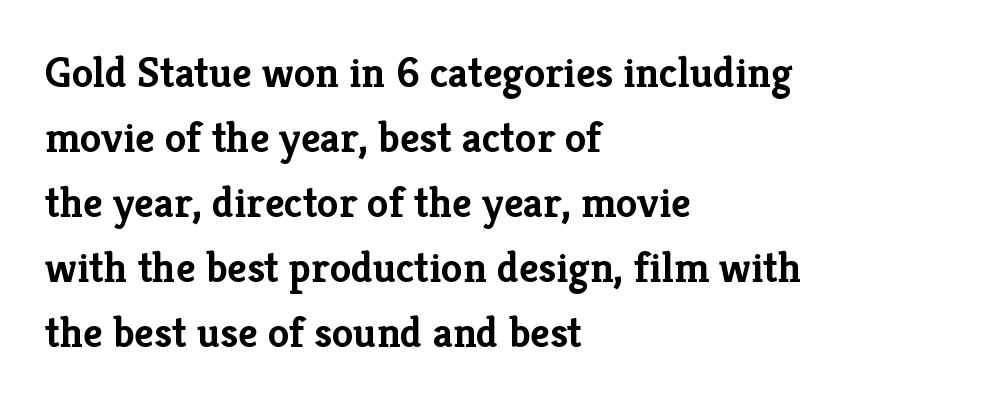
The image shows 43 px semibold serif type, upright; set left-aligned, normal line spacing (1.51x), normal letter spacing, not underlined; low stroke contrast and a medium x-height.
